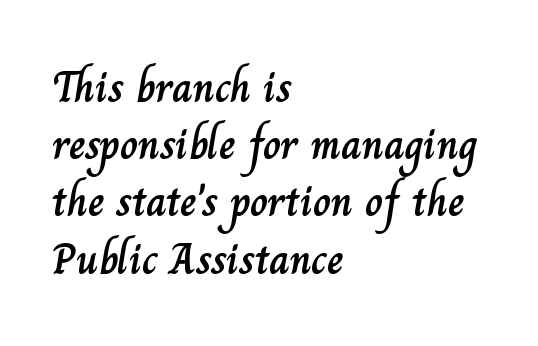
The image shows 44 px text type; set left-aligned, normal line spacing (1.3x), normal letter spacing, not underlined; low stroke contrast and a small x-height.
